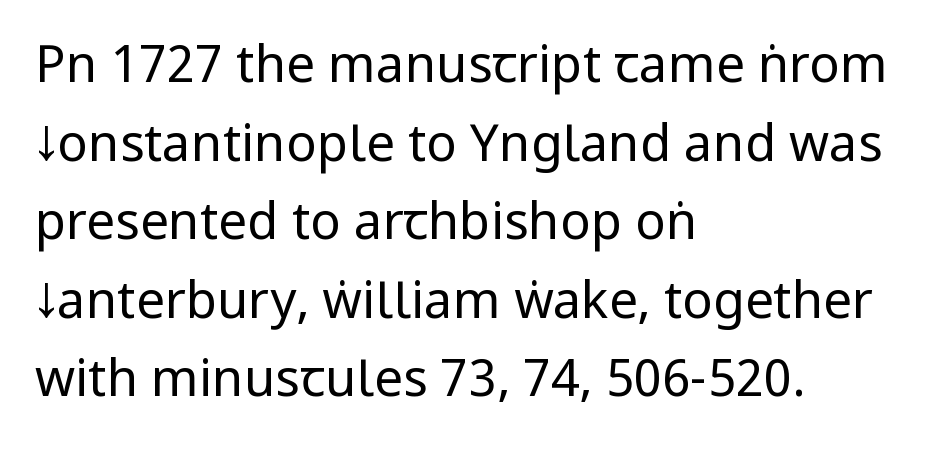
The strokes carry an ordinary text weight at most. Letterform terminals end flat and unadorned throughout the passage. Students, observe: this is what conventionally led text looks like. Letters rest on an invisible, unmarked baseline. Layout note: lines flush left. The letters advance in unequal steps, a hallmark of proportional type.
